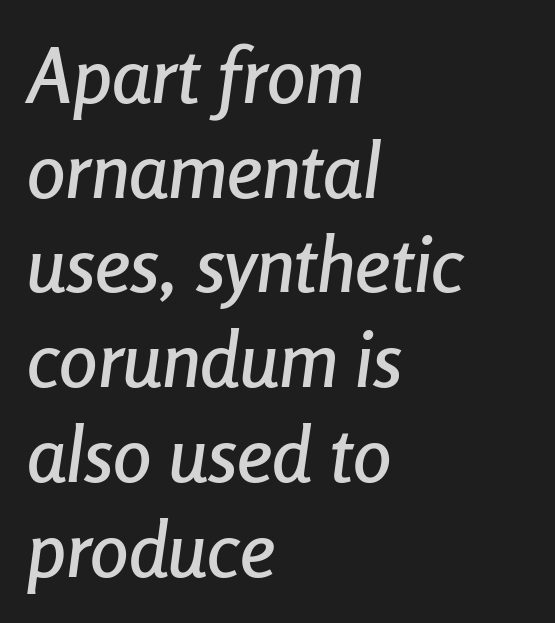
The image shows 77 px condensed type, italic (leaning right); set left-aligned, line spacing 1.23x, normal letter spacing, not underlined; low stroke contrast and a medium x-height.
